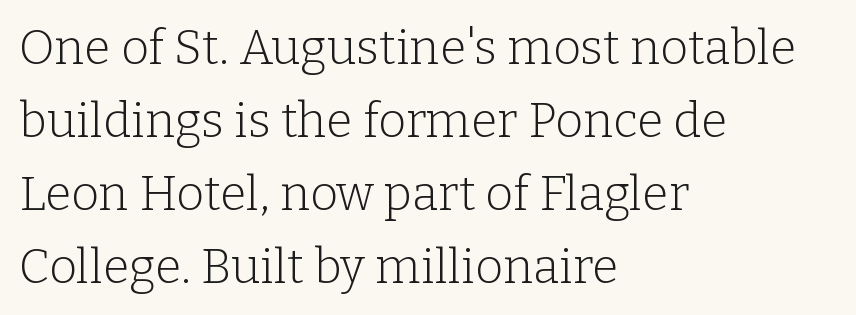
The image shows 48 px light serif type, upright; set left-aligned, normal line spacing (1.52x), normal letter spacing, not underlined; low stroke contrast and a medium x-height.
